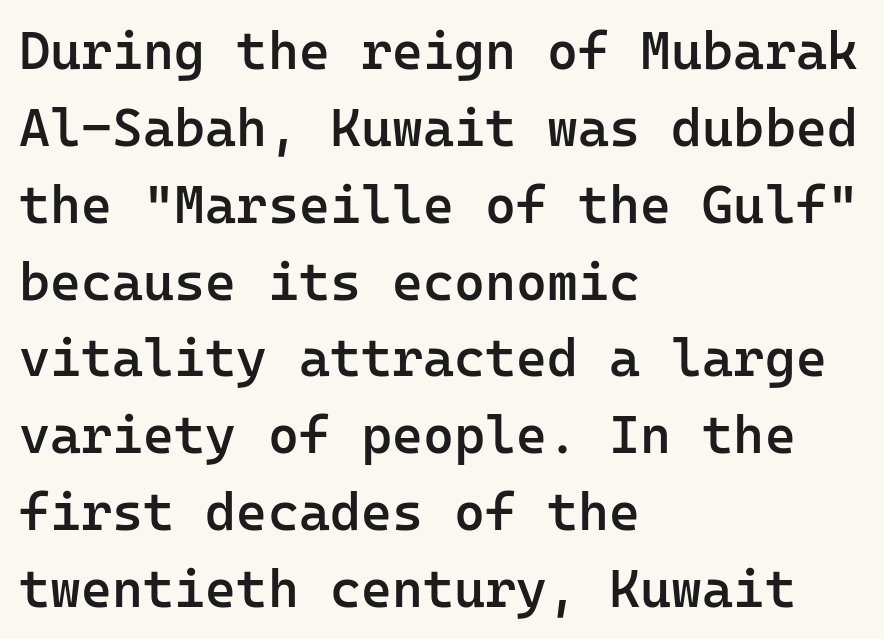
{"serif": "no", "italic": "no", "bold": "semi", "weight": "semibold", "width": "normal", "stroke_contrast": "low", "x_height": "medium", "monospaced": "yes", "underline": "no", "align": "left", "line_spacing": "normal", "line_spacing_ratio": 1.45, "letter_spacing": "normal", "letter_spacing_em": 0.0, "glyph_px": 53}
